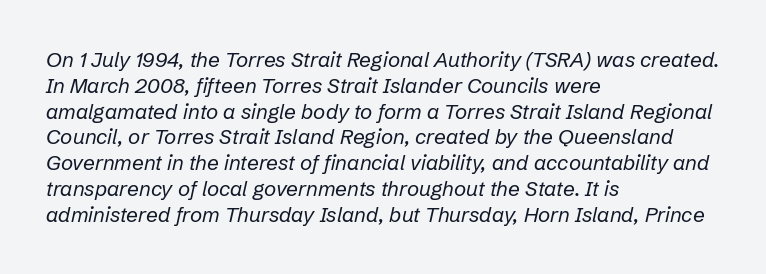
This sample uses an oblique cut, with every glyph tilted off the vertical. Think standard paragraph weight, or any step lighter than that. Honestly, there is no underline to notice here at all. The line texture is even and compact thanks to regular tracking.
